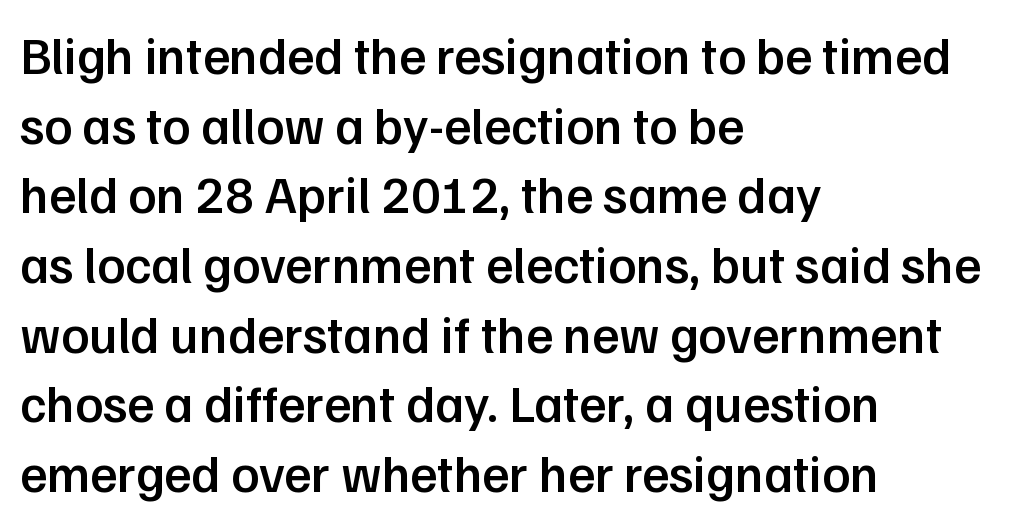
The image shows 52 px semibold sans-serif type, upright; set left-aligned, normal line spacing (1.34x), normal letter spacing, not underlined; low stroke contrast and a medium x-height.
